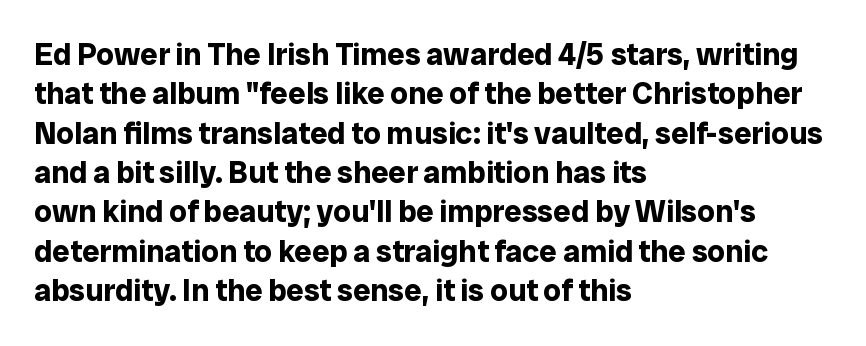
{"serif": "no", "italic": "no", "bold": "yes", "weight": "bold", "width": "normal", "stroke_contrast": "low", "x_height": "medium", "monospaced": "no", "underline": "no", "align": "left", "line_spacing": "normal", "line_spacing_ratio": 1.27, "letter_spacing": "normal", "letter_spacing_em": 0.0, "glyph_px": 31}
